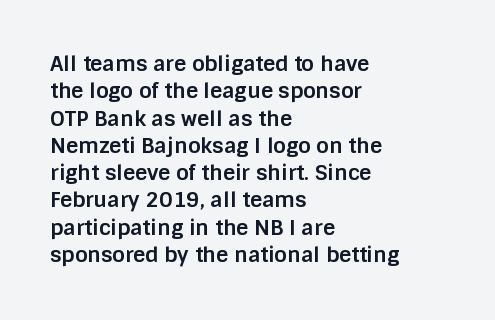
{"italic": "no", "bold": "yes", "underline": "no", "align": "left", "line_spacing": "normal", "line_spacing_ratio": 1.3, "letter_spacing": "normal", "letter_spacing_em": 0.0, "glyph_px": 21}
